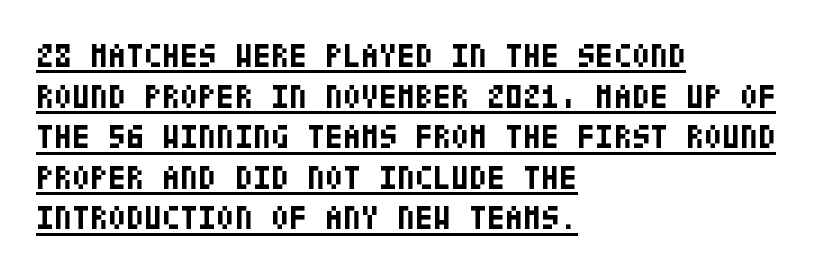
The image shows 33 px bold, condensed sans-serif type, upright; set left-aligned, line spacing 1.23x, normal letter spacing, underlined; low stroke contrast and a large x-height.
